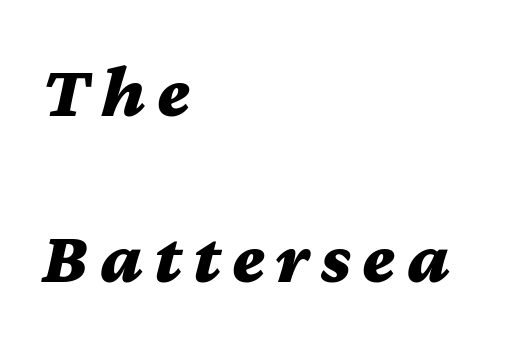
These lines stack with their left ends in a neat column. Does the lettering tilt? It does — this is italic. Heavy-handed strokes throughout: this text is bold. A clean baseline with only descenders dipping below it.
